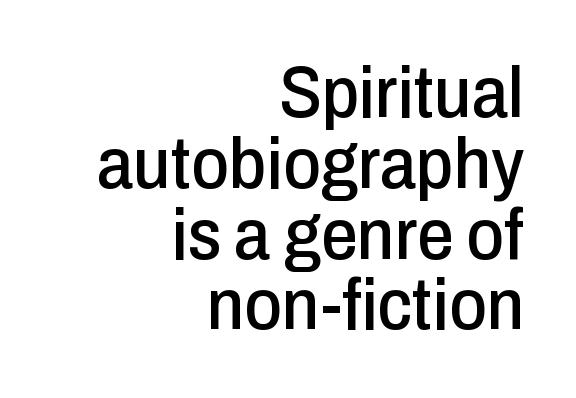
The image shows 73 px condensed sans-serif type, upright; set right-aligned, tight line spacing (0.97x), normal letter spacing, not underlined; low stroke contrast and a medium x-height.
